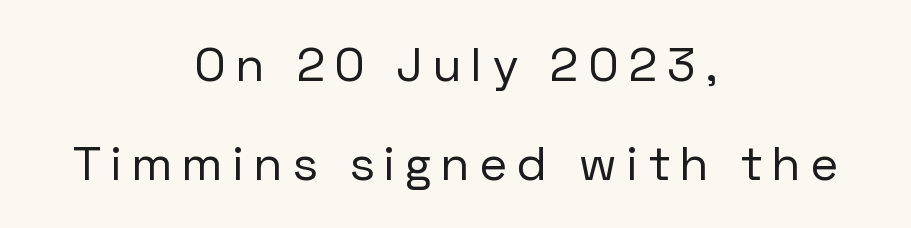
{"serif": "no", "italic": "no", "bold": "no", "weight": "regular", "width": "normal", "stroke_contrast": "low", "x_height": "medium", "monospaced": "no", "underline": "no", "align": "center", "line_spacing": "loose", "line_spacing_ratio": 2.06, "letter_spacing": "wide", "letter_spacing_em": 0.22, "glyph_px": 48}
